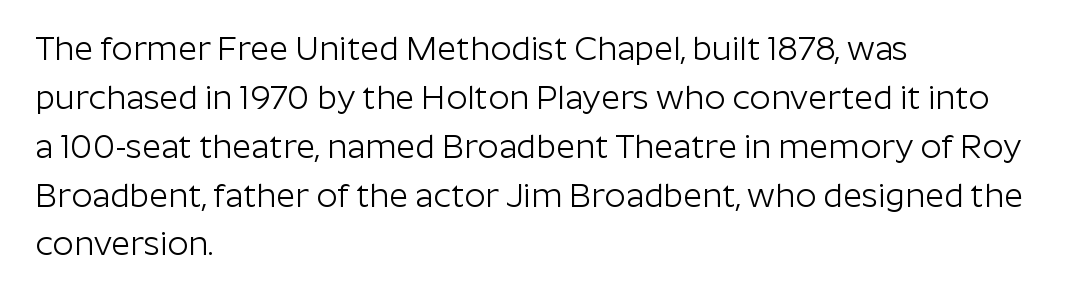
Q: Is the text bold? A: No.
Q: Is the text italic (slanted)? A: No, it is upright.
Q: Is the typeface a serif or a sans-serif typeface? A: Sans-serif.
Q: Is the text underlined? A: No.
Q: How is the paragraph aligned? A: Left-aligned.
Q: Is the spacing between letters normal or unusually wide? A: Normal.
Q: Is the spacing between lines tight, normal or loose? A: Normal.
Q: Width (condensed, normal, or wide)? A: Normal.
Q: Stroke contrast? A: Low.
Q: x-height? A: Medium.
Q: Monospaced? A: No.
